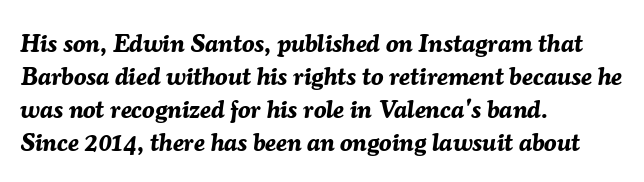
Q: Is the text bold? A: Yes.
Q: Is the text italic (slanted)? A: Yes, it leans right by about 7 degrees.
Q: Is the text underlined? A: No.
Q: How is the paragraph aligned? A: Left-aligned.
Q: Is the spacing between letters normal or unusually wide? A: Normal.
Q: Is the spacing between lines tight, normal or loose? A: Normal.
